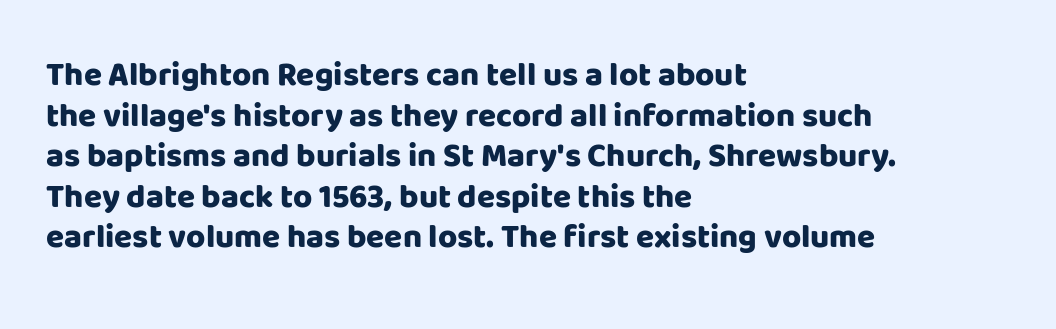
Q: Is the text bold? A: Yes.
Q: Is the text italic (slanted)? A: No, it is upright.
Q: Is the typeface a serif or a sans-serif typeface? A: Sans-serif.
Q: Is the text underlined? A: No.
Q: How is the paragraph aligned? A: Left-aligned.
Q: Is the spacing between letters normal or unusually wide? A: Normal.
Q: Width (condensed, normal, or wide)? A: Normal.
Q: Stroke contrast? A: Low.
Q: x-height? A: Large.
Q: Monospaced? A: No.
